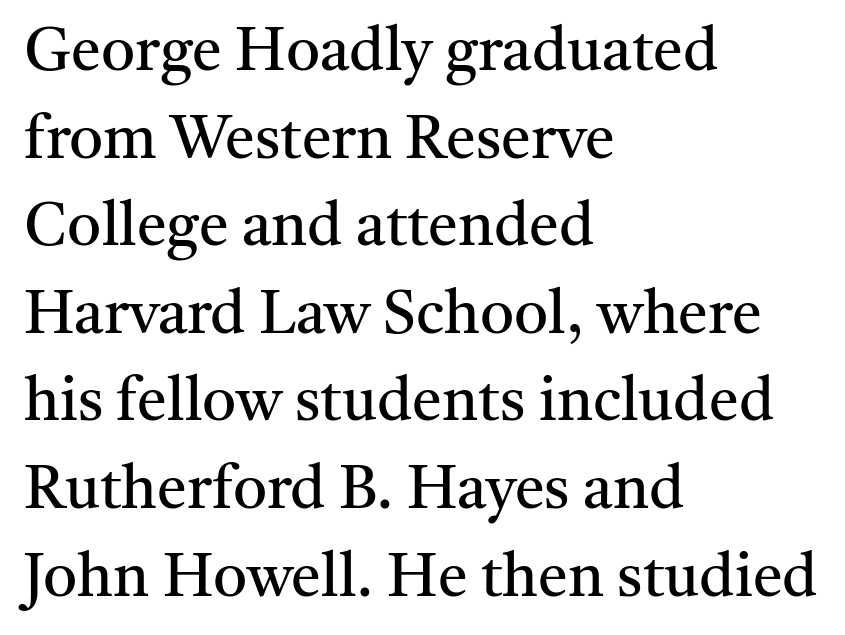
The image shows 60 px regular-weight serif type, upright; set left-aligned, normal line spacing (1.46x), normal letter spacing, not underlined; medium stroke contrast and a medium x-height.
